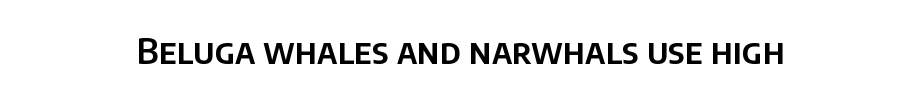
{"serif": "no", "italic": "no", "width": "normal", "stroke_contrast": "low", "x_height": "large", "monospaced": "no", "underline": "no", "align": "center", "letter_spacing": "normal", "letter_spacing_em": 0.0, "glyph_px": 35}
